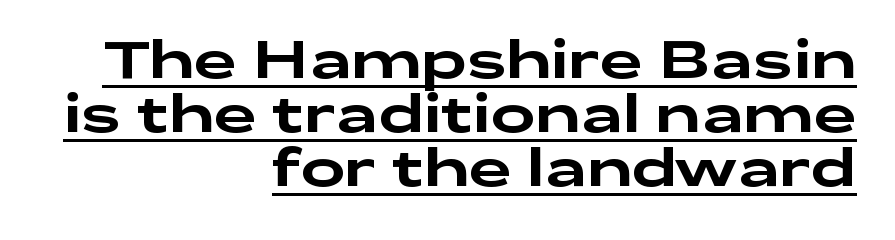
Q: Is the text italic (slanted)? A: No, it is upright.
Q: Is the typeface a serif or a sans-serif typeface? A: Sans-serif.
Q: Is the text underlined? A: Yes.
Q: How is the paragraph aligned? A: Right-aligned.
Q: Is the spacing between letters normal or unusually wide? A: Normal.
Q: Is the spacing between lines tight, normal or loose? A: Tight.
Q: Width (condensed, normal, or wide)? A: Wide.
Q: Stroke contrast? A: Low.
Q: x-height? A: Medium.
Q: Monospaced? A: No.
